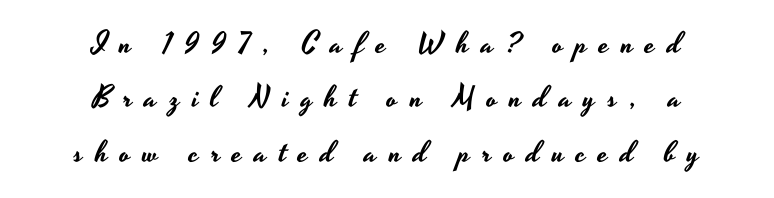
{"serif": "no", "width": "wide", "stroke_contrast": "low", "x_height": "small", "monospaced": "no", "underline": "no", "align": "center", "line_spacing_ratio": 1.81, "letter_spacing": "wide", "letter_spacing_em": 0.41, "glyph_px": 30}
